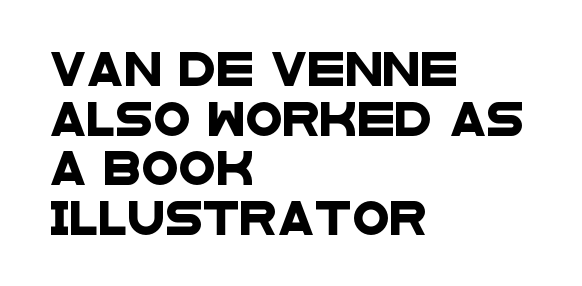
{"serif": "no", "width": "wide", "stroke_contrast": "low", "x_height": "large", "monospaced": "no", "underline": "no", "align": "left", "line_spacing": "normal", "line_spacing_ratio": 1.46, "letter_spacing": "normal", "letter_spacing_em": 0.0, "glyph_px": 34}
